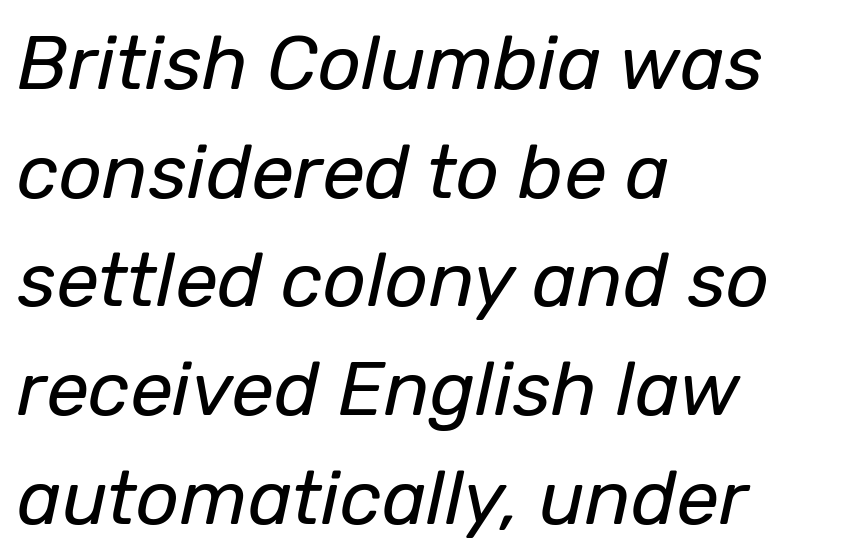
The image shows 76 px regular-weight type, italic (leaning right); set left-aligned, normal line spacing (1.43x), normal letter spacing, not underlined; low stroke contrast and a medium x-height.
